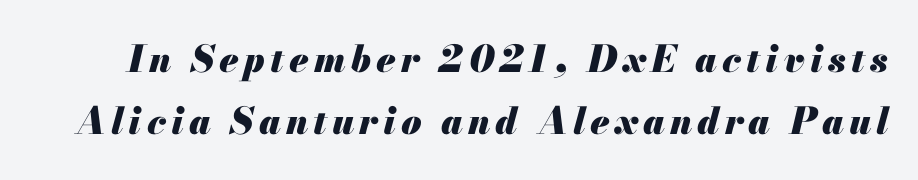
{"italic": "yes", "lean": "right", "slant_degrees": 13, "bold": "yes", "weight": "heavy", "width": "normal", "stroke_contrast": "medium", "x_height": "small", "monospaced": "no", "underline": "no", "line_spacing": "normal", "line_spacing_ratio": 1.68, "glyph_px": 37}
